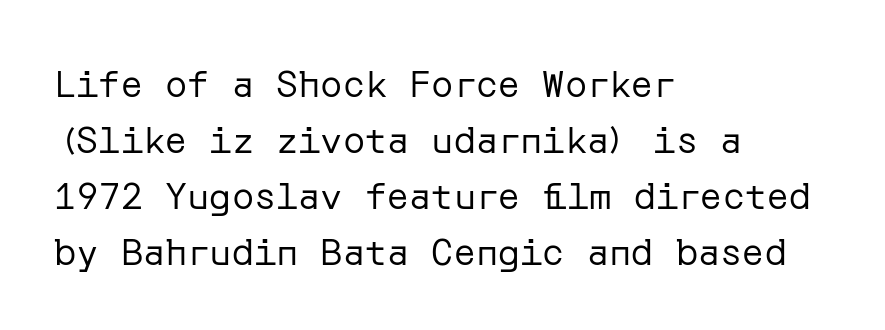
Q: Is the text bold? A: No.
Q: Is the text italic (slanted)? A: No, it is upright.
Q: Is the typeface a serif or a sans-serif typeface? A: Sans-serif.
Q: Is the text underlined? A: No.
Q: How is the paragraph aligned? A: Left-aligned.
Q: Is the spacing between letters normal or unusually wide? A: Normal.
Q: Is the spacing between lines tight, normal or loose? A: Normal.
Q: Width (condensed, normal, or wide)? A: Normal.
Q: Stroke contrast? A: Low.
Q: x-height? A: Medium.
